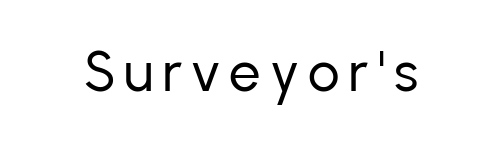
This is not heavy type; no bold has been used. No feet cap the strokes, marking this as sans-serif type. The font's upright variant was chosen for this text. These lines are rendered in a variable-pitch font. Type without underlining.
